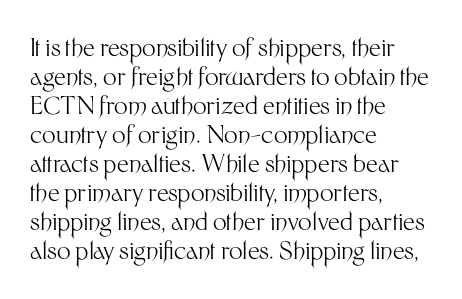
Q: Is the text bold? A: No.
Q: Is the text italic (slanted)? A: No, it is upright.
Q: Is the text underlined? A: No.
Q: How is the paragraph aligned? A: Left-aligned.
Q: Is the spacing between letters normal or unusually wide? A: Normal.
